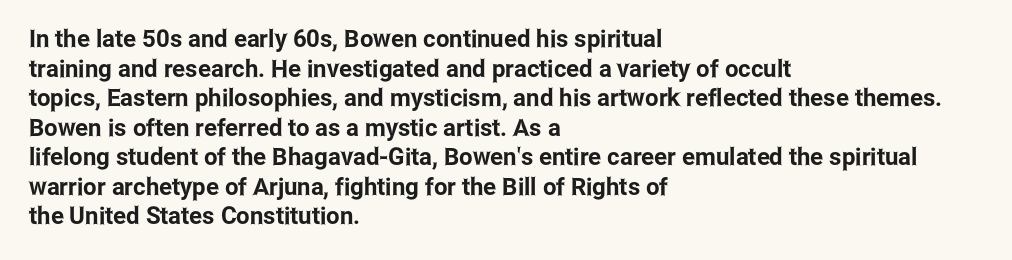
The image shows 24 px text type, upright; set left-aligned, line spacing 1.23x, normal letter spacing, not underlined.
